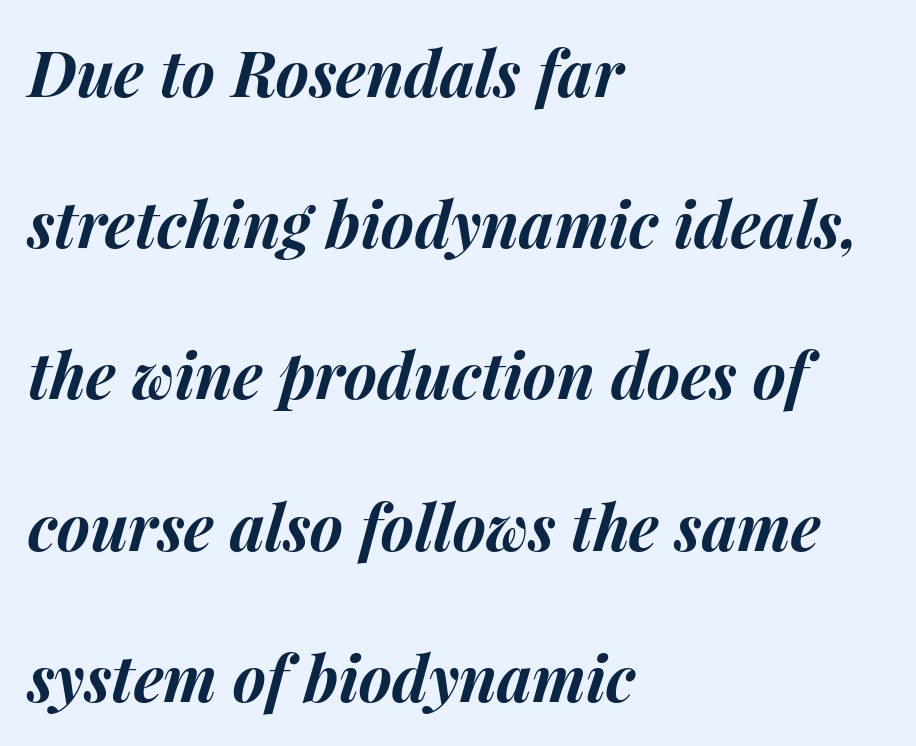
Q: Is the text bold? A: Yes.
Q: Is the text italic (slanted)? A: Yes, it leans right by about 15 degrees.
Q: Is the text underlined? A: No.
Q: How is the paragraph aligned? A: Left-aligned.
Q: Is the spacing between letters normal or unusually wide? A: Normal.
Q: Is the spacing between lines tight, normal or loose? A: Loose.
Q: Width (condensed, normal, or wide)? A: Normal.
Q: Stroke contrast? A: Medium.
Q: x-height? A: Medium.
Q: Monospaced? A: No.
